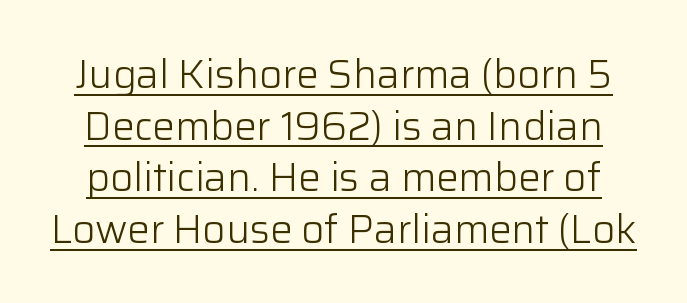
Q: Is the text bold? A: No.
Q: Is the text italic (slanted)? A: No, it is upright.
Q: Is the typeface a serif or a sans-serif typeface? A: Sans-serif.
Q: Is the text underlined? A: Yes.
Q: Is the spacing between letters normal or unusually wide? A: Normal.
Q: Is the spacing between lines tight, normal or loose? A: Normal.
Q: Width (condensed, normal, or wide)? A: Normal.
Q: Stroke contrast? A: Low.
Q: x-height? A: Medium.
Q: Monospaced? A: No.
